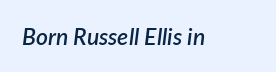
Does extra space separate the letters? No, they use regular spacing. The passage shown leans; its letterforms are oblique. Honestly, there is no underline to notice here at all. Summary of weight: moderately heavy, a semibold.
